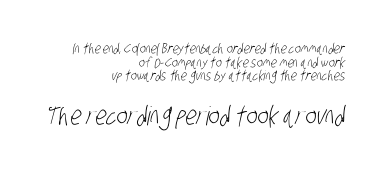
This sample trades vertical openness for compactness between lines. Compared with a typical body face, this is equally light or lighter still. This rendering uses right alignment, leaving the left contour irregular. Default kerning and tracking; the words read as compact shapes. Honestly, there is no underline to notice here at all.
